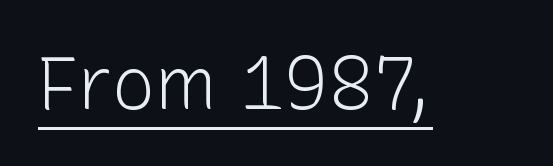
The image shows 74 px light sans-serif type, upright; set normal letter spacing, underlined; low stroke contrast and a medium x-height.
